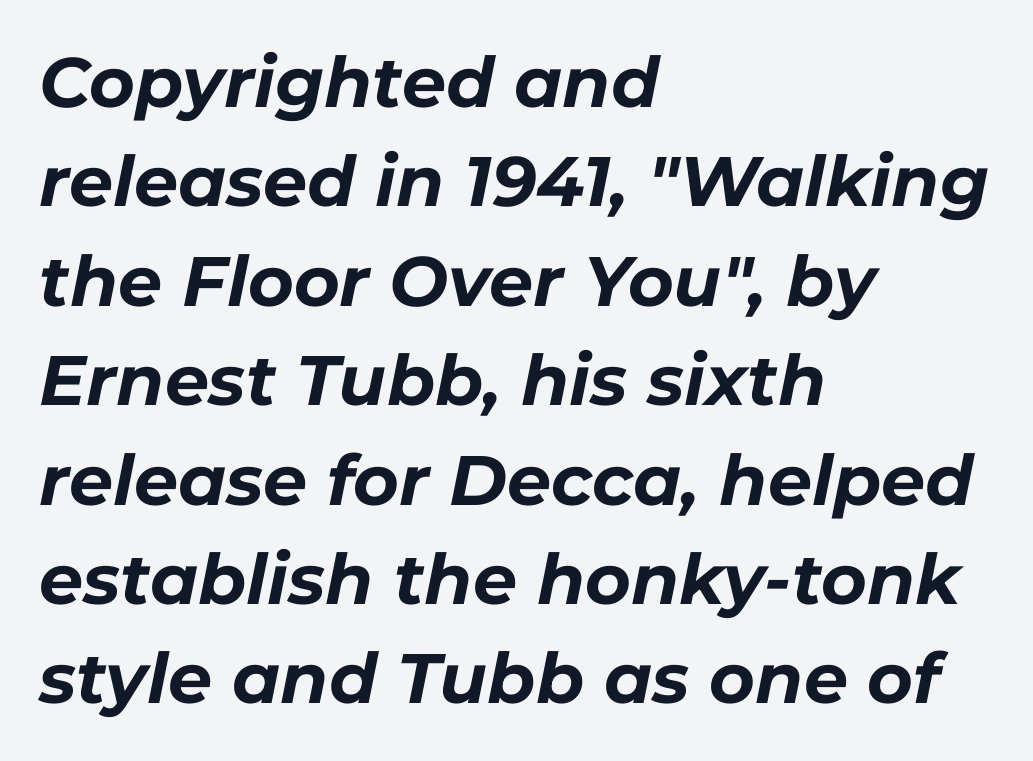
{"italic": "yes", "lean": "right", "slant_degrees": 11, "bold": "yes", "weight": "bold", "width": "normal", "stroke_contrast": "low", "x_height": "medium", "monospaced": "no", "underline": "no", "align": "left", "line_spacing": "normal", "line_spacing_ratio": 1.42, "letter_spacing": "normal", "letter_spacing_em": 0.0, "glyph_px": 70}
